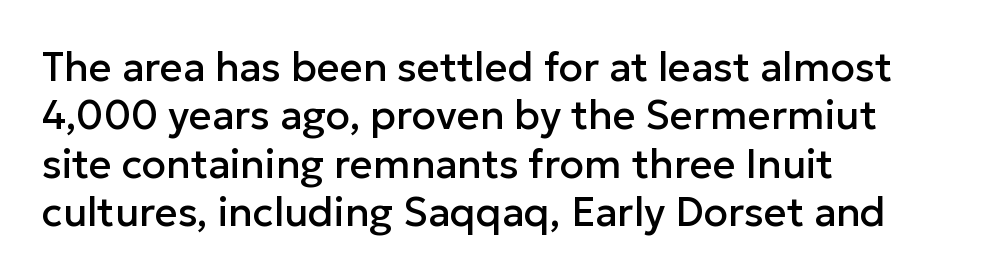
Q: Is the text italic (slanted)? A: No, it is upright.
Q: Is the typeface a serif or a sans-serif typeface? A: Sans-serif.
Q: Is the text underlined? A: No.
Q: How is the paragraph aligned? A: Left-aligned.
Q: Is the spacing between letters normal or unusually wide? A: Normal.
Q: Width (condensed, normal, or wide)? A: Normal.
Q: Stroke contrast? A: Low.
Q: x-height? A: Medium.
Q: Monospaced? A: No.
